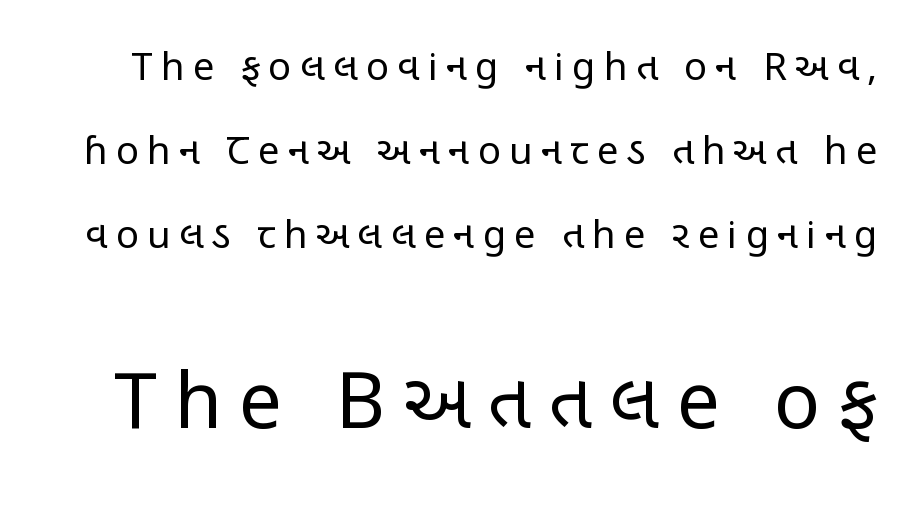
Block two is the big one; block one sits smaller above it. Stroke thickness stays within the range of a standard reading face or lighter. Check the space under the baseline: it is left empty. Serif or sans? Sans — the stroke terminals are bare. Ordinary non-slanted type is in use. The letterforms stand isolated, each surrounded by extra space.
